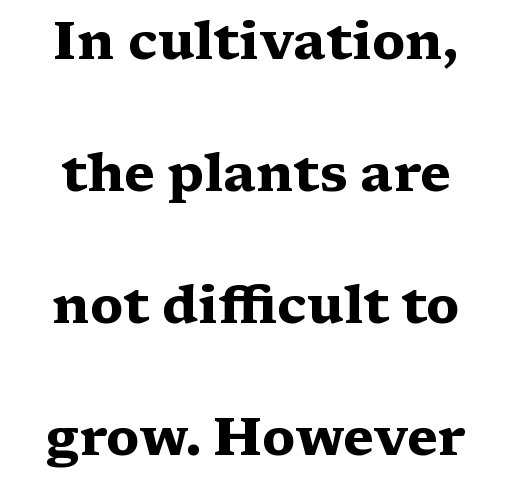
The image shows 53 px heavy, wide serif type, upright; set loose line spacing (2.49x), normal letter spacing, not underlined; medium stroke contrast and a medium x-height.
